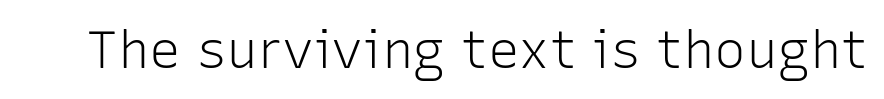
Q: Is the text bold? A: No.
Q: Is the text italic (slanted)? A: No, it is upright.
Q: Is the typeface a serif or a sans-serif typeface? A: Sans-serif.
Q: Is the text underlined? A: No.
Q: Is the spacing between letters normal or unusually wide? A: Normal.
Q: Width (condensed, normal, or wide)? A: Normal.
Q: Stroke contrast? A: Low.
Q: x-height? A: Medium.
Q: Monospaced? A: No.
